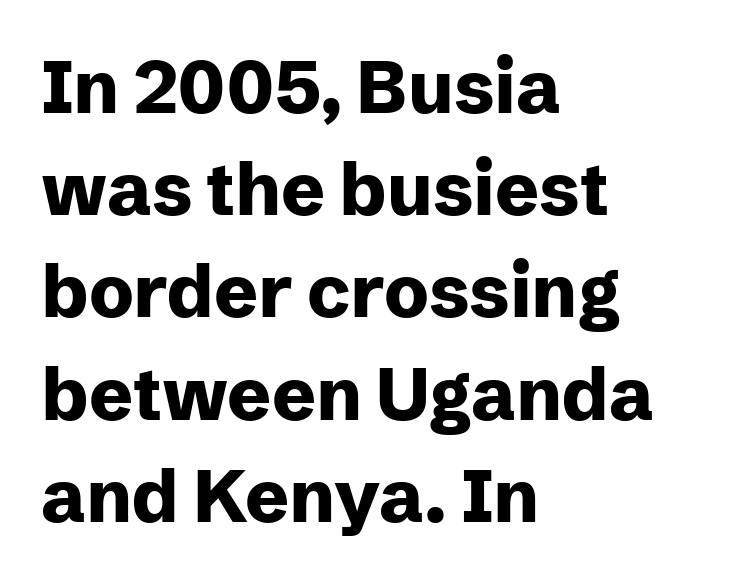
The image shows 73 px heavy sans-serif type, upright; set left-aligned, normal line spacing (1.4x), normal letter spacing, not underlined; low stroke contrast and a medium x-height.
